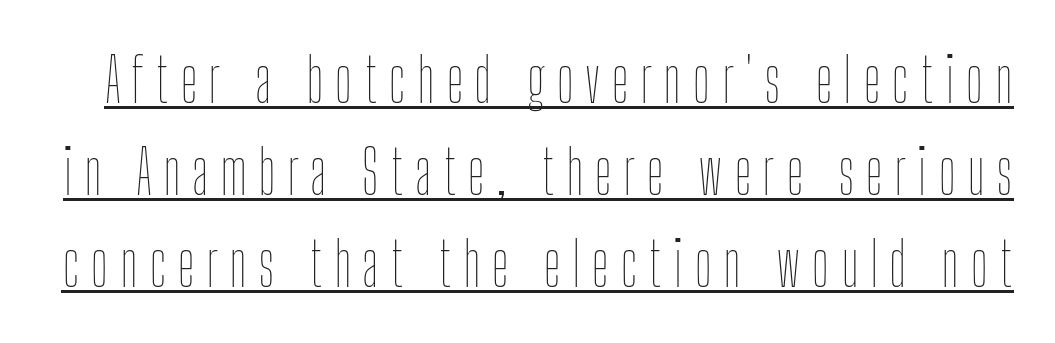
The image shows 61 px thin, condensed type, upright; set normal line spacing (1.51x), underlined; low stroke contrast and a medium x-height.
